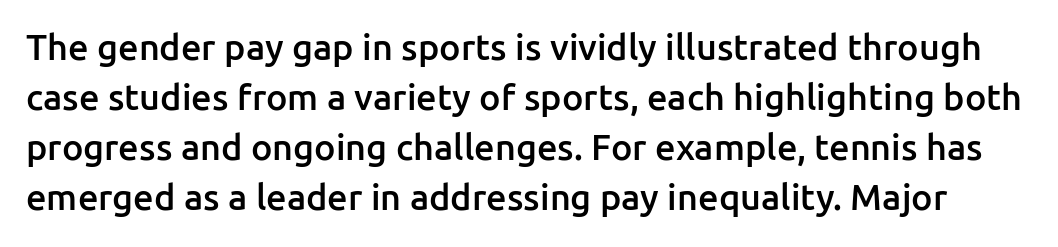
The image shows 36 px semibold sans-serif type, upright; set normal line spacing (1.39x), normal letter spacing, not underlined; low stroke contrast and a medium x-height.
